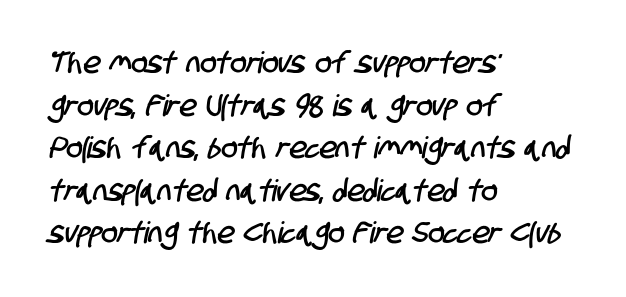
The image shows 30 px condensed sans-serif type; set left-aligned, normal line spacing (1.42x), normal letter spacing, not underlined; low stroke contrast and a large x-height.
